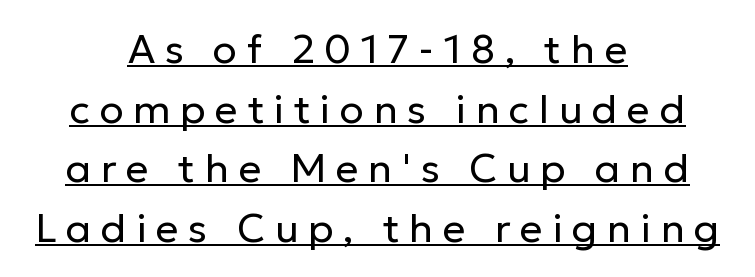
The image shows 40 px regular-weight sans-serif type, upright; set centered, normal line spacing (1.49x), unusually wide letter spacing (+0.24 em), underlined; low stroke contrast and a medium x-height.
